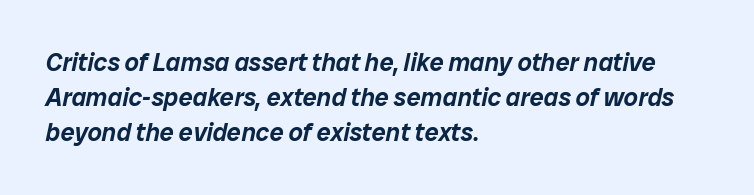
Q: Is the text italic (slanted)? A: Yes, it leans right by about 12 degrees.
Q: Is the text underlined? A: No.
Q: How is the paragraph aligned? A: Left-aligned.
Q: Is the spacing between letters normal or unusually wide? A: Normal.
Q: Is the spacing between lines tight, normal or loose? A: Normal.
